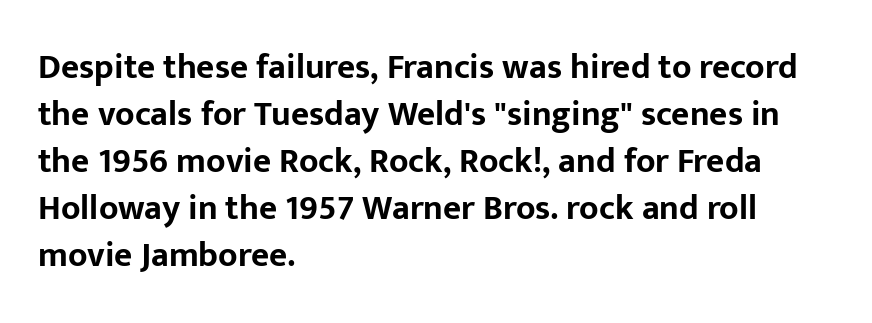
Thick stems and heavy bowls — unmistakably bold. Do the characters align in a grid? No, the font is proportional. Quick note: not italic, upright. Vertically, the passage feels balanced, rows spaced as you'd expect. These lines stack with their left ends in a neat column.
